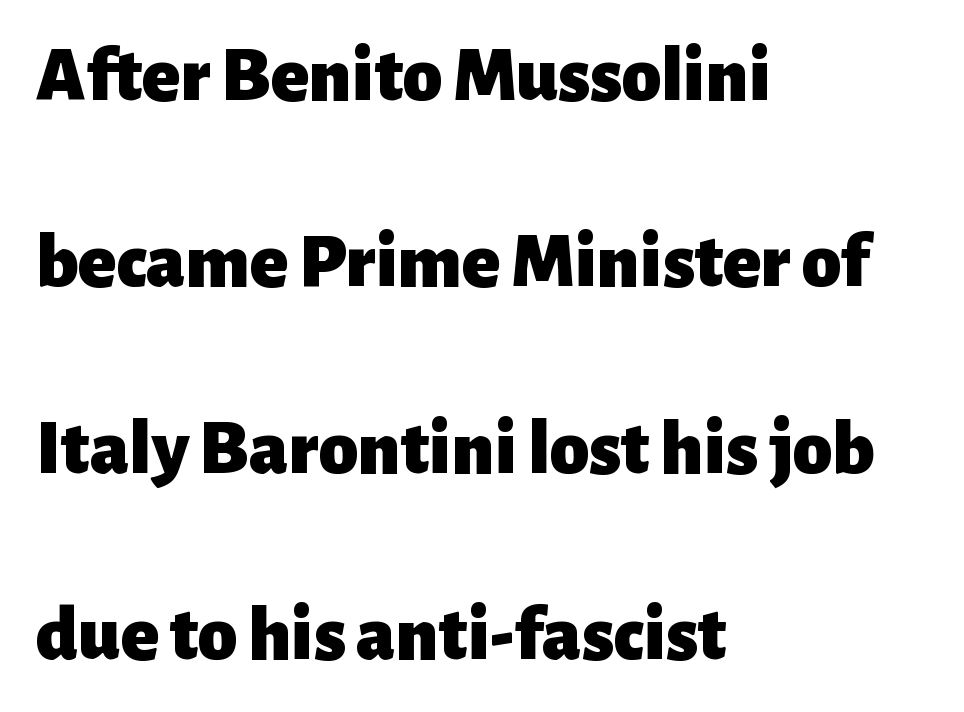
The letters advance in unequal steps, a hallmark of proportional type. You can tell from the bare stems that sans-serif type was used. Letter spacing: default. The specimen omits any rule beneath the text block's lines. These lines are set flush left with a ragged right edge. Rows of type keep a wide berth in the vertical direction.
